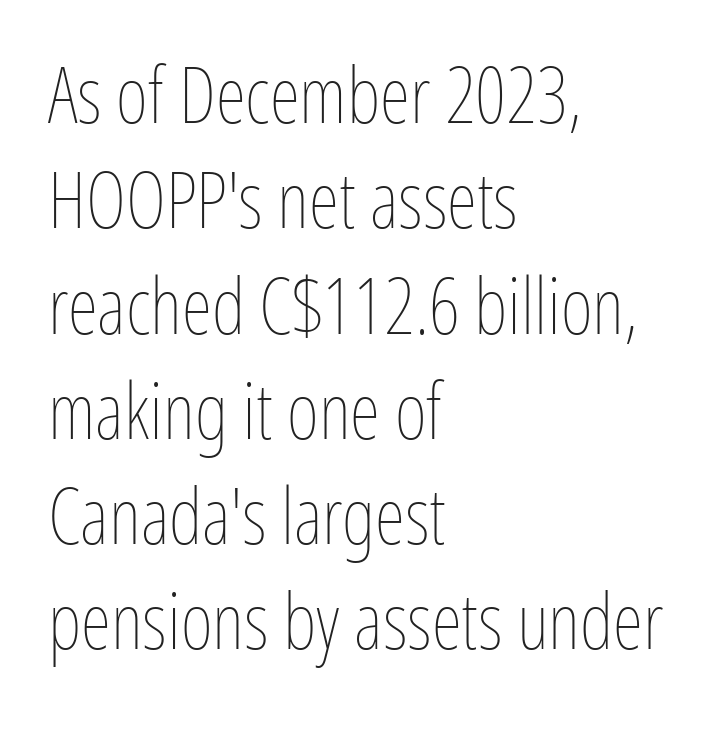
Q: Is the text bold? A: No.
Q: Is the text italic (slanted)? A: No, it is upright.
Q: Is the text underlined? A: No.
Q: How is the paragraph aligned? A: Left-aligned.
Q: Is the spacing between letters normal or unusually wide? A: Normal.
Q: Is the spacing between lines tight, normal or loose? A: Normal.
Q: Width (condensed, normal, or wide)? A: Condensed.
Q: Stroke contrast? A: Low.
Q: x-height? A: Medium.
Q: Monospaced? A: No.
